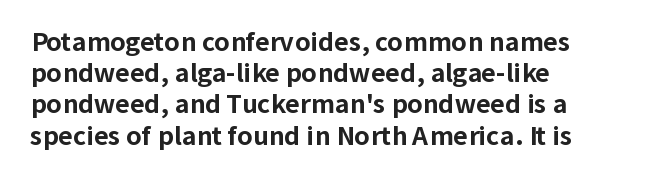
{"italic": "no", "bold": "yes", "underline": "no", "align": "left", "line_spacing": "normal", "line_spacing_ratio": 1.25, "letter_spacing": "normal", "letter_spacing_em": 0.0, "glyph_px": 25}
